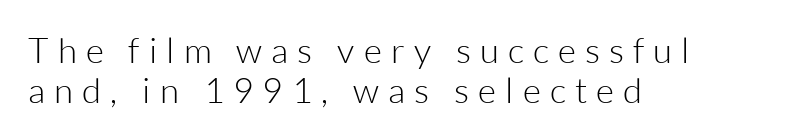
The image shows 35 px light sans-serif type, upright; set left-aligned, tight line spacing (1.15x), unusually wide letter spacing (+0.26 em), not underlined; low stroke contrast and a medium x-height.
